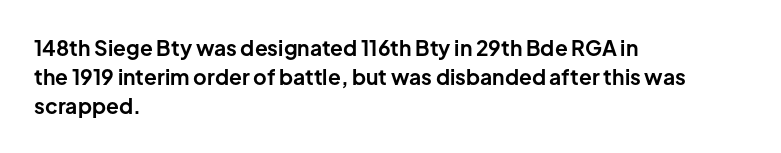
The image shows 21 px bold type, upright; set left-aligned, normal line spacing (1.37x), normal letter spacing, not underlined.
